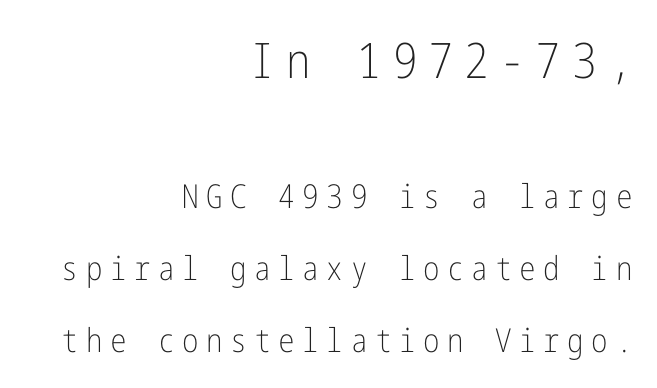
The image shows 49 px light, condensed sans-serif type, upright; set right-aligned, loose line spacing (2.19x), unusually wide letter spacing (+0.23 em), not underlined; the first (top) block is 1.48x larger; low stroke contrast and a medium x-height.
